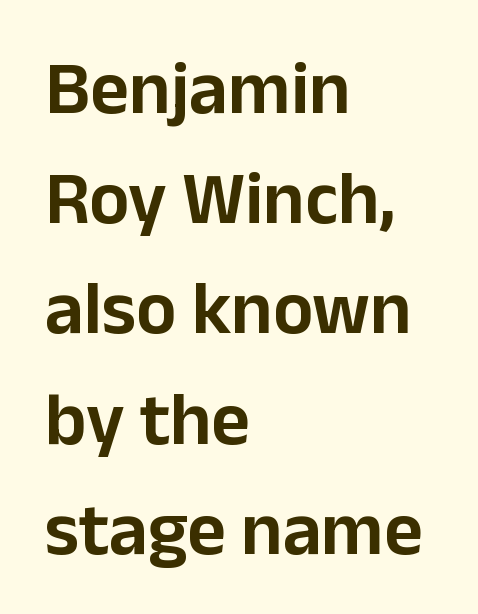
Q: Is the text italic (slanted)? A: No, it is upright.
Q: Is the typeface a serif or a sans-serif typeface? A: Sans-serif.
Q: Is the text underlined? A: No.
Q: How is the paragraph aligned? A: Left-aligned.
Q: Is the spacing between letters normal or unusually wide? A: Normal.
Q: Is the spacing between lines tight, normal or loose? A: Normal.
Q: Width (condensed, normal, or wide)? A: Normal.
Q: Stroke contrast? A: Low.
Q: x-height? A: Medium.
Q: Monospaced? A: No.
